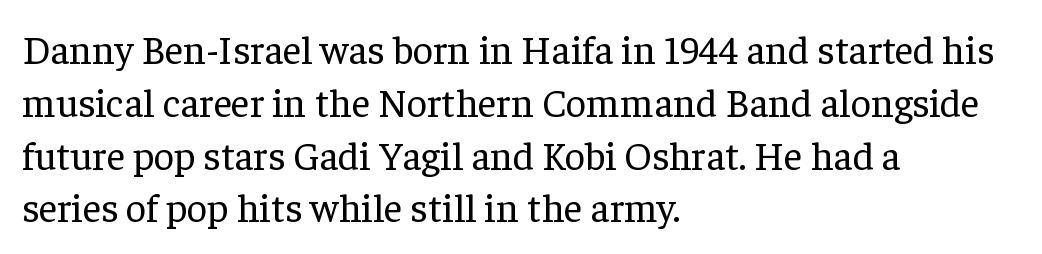
The image shows 40 px regular-weight serif type, upright; set left-aligned, normal line spacing (1.32x), normal letter spacing, not underlined; low stroke contrast and a medium x-height.
